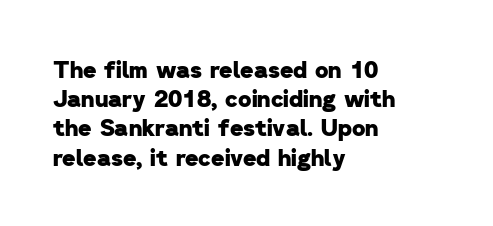
{"bold": "yes", "underline": "no", "align": "left", "line_spacing": "normal", "line_spacing_ratio": 1.27, "letter_spacing": "normal", "letter_spacing_em": 0.0, "glyph_px": 23}
